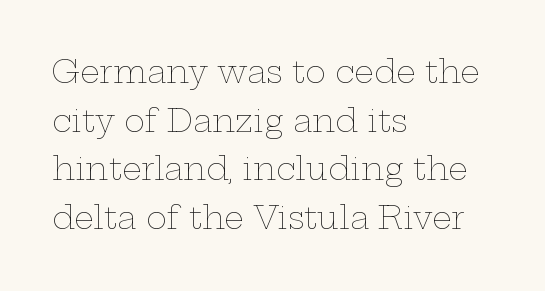
{"italic": "no", "bold": "no", "weight": "thin", "width": "wide", "stroke_contrast": "low", "x_height": "medium", "monospaced": "no", "underline": "no", "align": "left", "line_spacing": "normal", "line_spacing_ratio": 1.57, "letter_spacing": "normal", "letter_spacing_em": 0.0, "glyph_px": 31}
